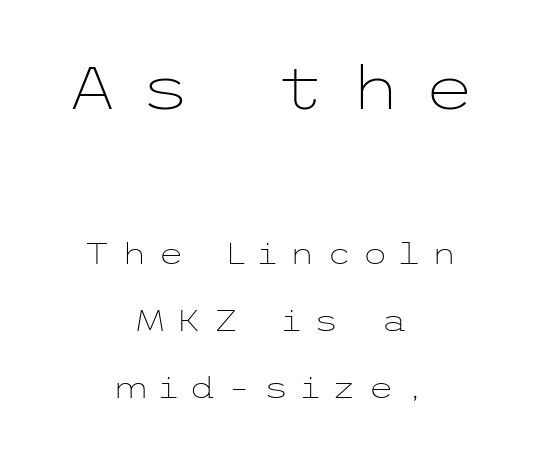
{"serif": "no", "italic": "no", "bold": "no", "weight": "light", "width": "wide", "stroke_contrast": "low", "x_height": "medium", "underline": "no", "align": "center", "line_spacing": "loose", "line_spacing_ratio": 2.23, "letter_spacing": "wide", "letter_spacing_em": 0.35, "larger_block": "first", "size_ratio": 2.0, "glyph_px": 60}
